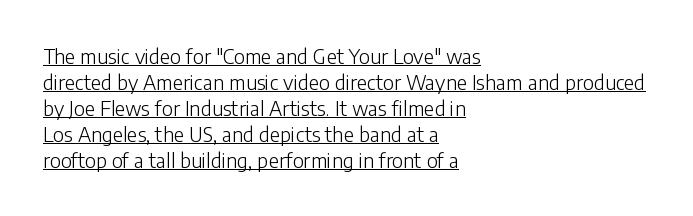
{"italic": "no", "bold": "no", "underline": "yes", "align": "left", "line_spacing": "normal", "line_spacing_ratio": 1.3, "letter_spacing": "normal", "letter_spacing_em": 0.0, "glyph_px": 20}
